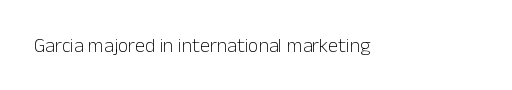
The image shows 20 px text type, upright; set normal letter spacing, not underlined.
